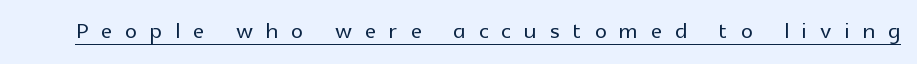
Proportional: the letters do not fall into vertical columns. The tracking reads as deliberately expanded to a designer's eye. The type family on display is of the sans-serif kind. These characters rest on top of a visible drawn line.
